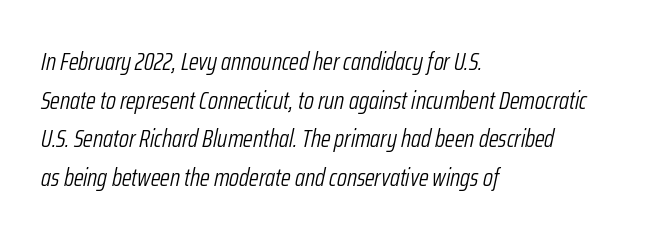
Q: Is the text bold? A: No.
Q: Is the text italic (slanted)? A: Yes, it leans right by about 12 degrees.
Q: Is the text underlined? A: No.
Q: How is the paragraph aligned? A: Left-aligned.
Q: Is the spacing between letters normal or unusually wide? A: Normal.
Q: Is the spacing between lines tight, normal or loose? A: Normal.
